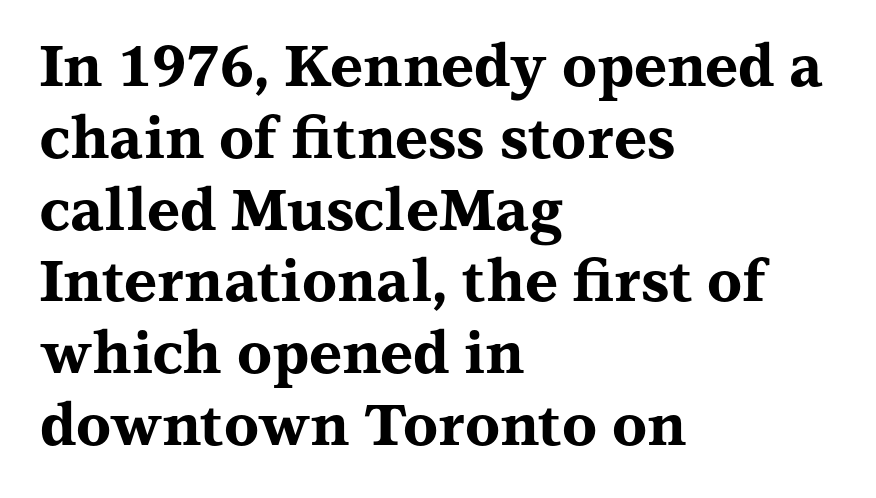
{"serif": "yes", "italic": "no", "bold": "yes", "weight": "bold", "width": "wide", "stroke_contrast": "medium", "x_height": "medium", "monospaced": "no", "underline": "no", "align": "left", "line_spacing": "normal", "line_spacing_ratio": 1.26, "letter_spacing": "normal", "letter_spacing_em": 0.0, "glyph_px": 57}
